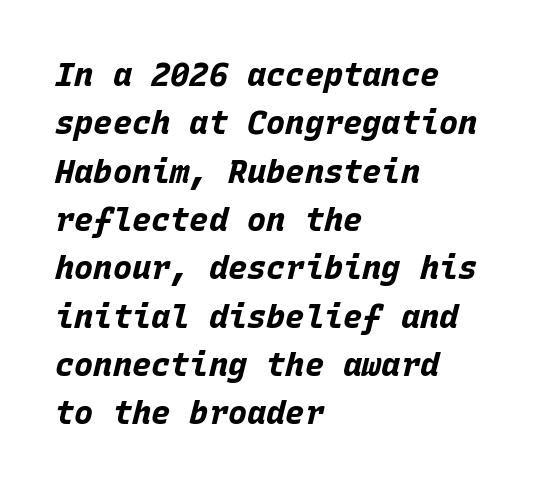
The face used here is monospaced, like something from a code editor. Compared with typical paragraphs, the rows here are spaced about the same. The letters are bold, with thick, heavy strokes. The string is rendered with underlining switched off.
